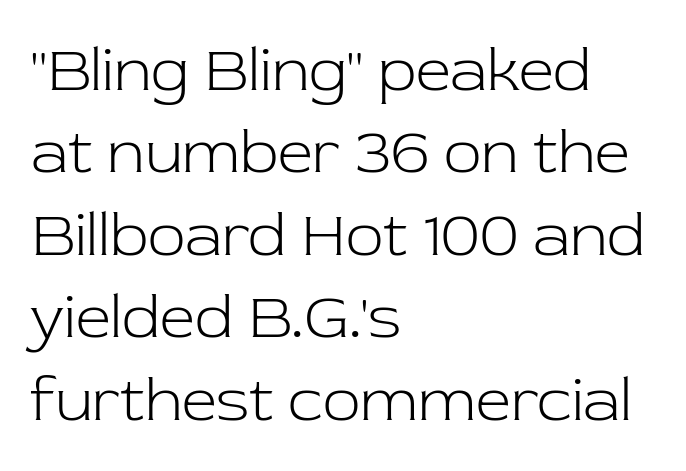
Looks like regular typesetting: each glyph gets only the width it needs. Small tapered or slab feet sit at the stroke ends, so this counts as serif. The lettering holds an erect, upright posture throughout. Underlining? Definitely not there.
